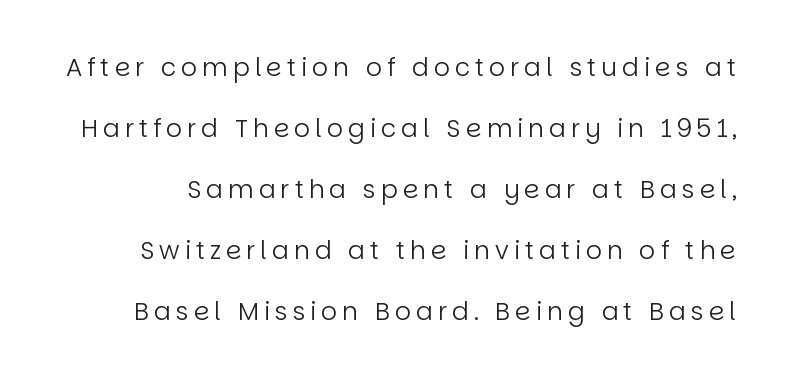
The image shows 25 px text type, upright; set loose line spacing (2.44x), unusually wide letter spacing (+0.2 em), not underlined.
